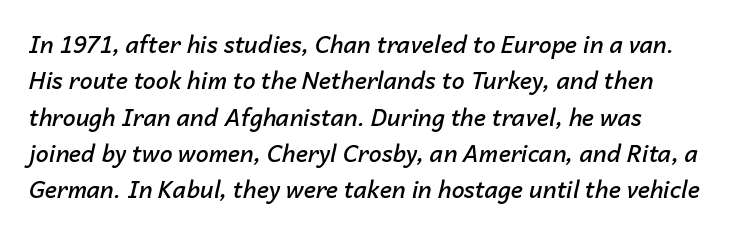
Q: Is the text bold? A: Semi-bold.
Q: Is the text italic (slanted)? A: Yes, it leans right by about 14 degrees.
Q: Is the text underlined? A: No.
Q: How is the paragraph aligned? A: Left-aligned.
Q: Is the spacing between letters normal or unusually wide? A: Normal.
Q: Is the spacing between lines tight, normal or loose? A: Normal.
